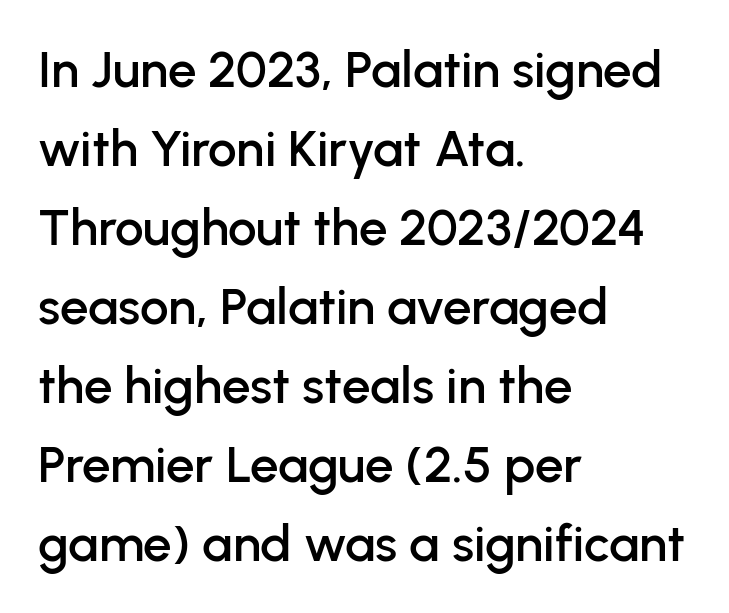
{"serif": "no", "italic": "no", "width": "normal", "stroke_contrast": "low", "x_height": "medium", "monospaced": "no", "underline": "no", "align": "left", "line_spacing": "normal", "line_spacing_ratio": 1.55, "letter_spacing": "normal", "letter_spacing_em": 0.0, "glyph_px": 51}
